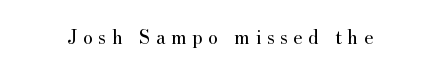
Q: Is the text bold? A: No.
Q: Is the text italic (slanted)? A: No, it is upright.
Q: Is the text underlined? A: No.
Q: Is the spacing between letters normal or unusually wide? A: Unusually wide.
